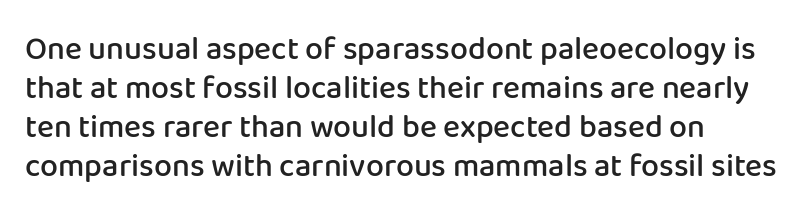
Q: Is the text bold? A: Semi-bold.
Q: Is the text italic (slanted)? A: No, it is upright.
Q: Is the typeface a serif or a sans-serif typeface? A: Sans-serif.
Q: Is the text underlined? A: No.
Q: Is the spacing between letters normal or unusually wide? A: Normal.
Q: Width (condensed, normal, or wide)? A: Normal.
Q: Stroke contrast? A: Low.
Q: x-height? A: Medium.
Q: Monospaced? A: No.
